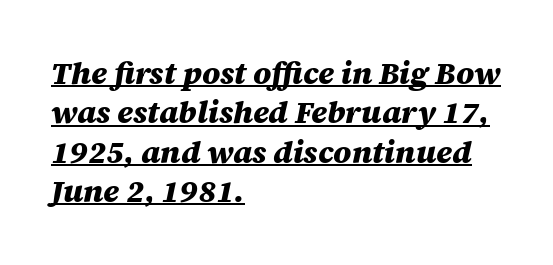
{"italic": "yes", "lean": "right", "slant_degrees": 12, "bold": "yes", "weight": "heavy", "width": "normal", "stroke_contrast": "medium", "x_height": "large", "monospaced": "no", "underline": "yes", "align": "left", "line_spacing": "normal", "line_spacing_ratio": 1.27, "letter_spacing": "normal", "letter_spacing_em": 0.0, "glyph_px": 31}
